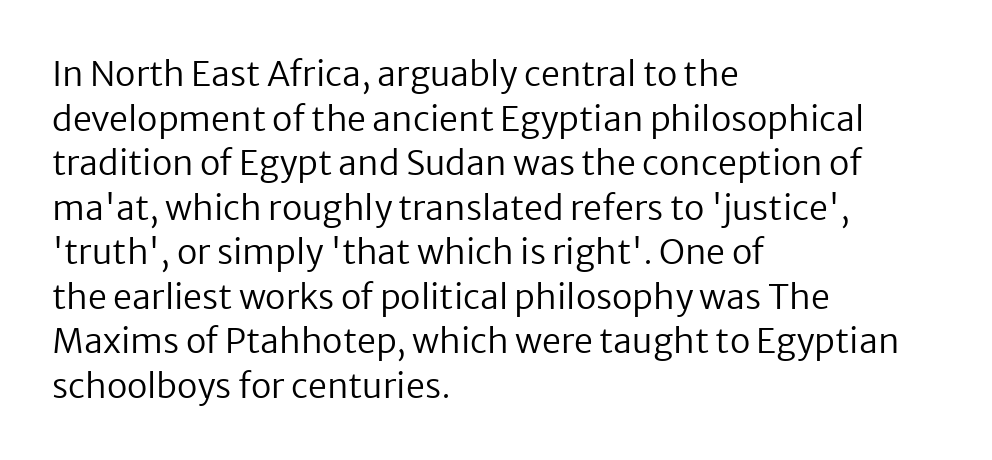
{"serif": "no", "italic": "no", "bold": "no", "weight": "regular", "width": "normal", "stroke_contrast": "low", "x_height": "medium", "monospaced": "no", "underline": "no", "align": "left", "line_spacing": "normal", "line_spacing_ratio": 1.31, "letter_spacing": "normal", "letter_spacing_em": 0.0, "glyph_px": 34}
